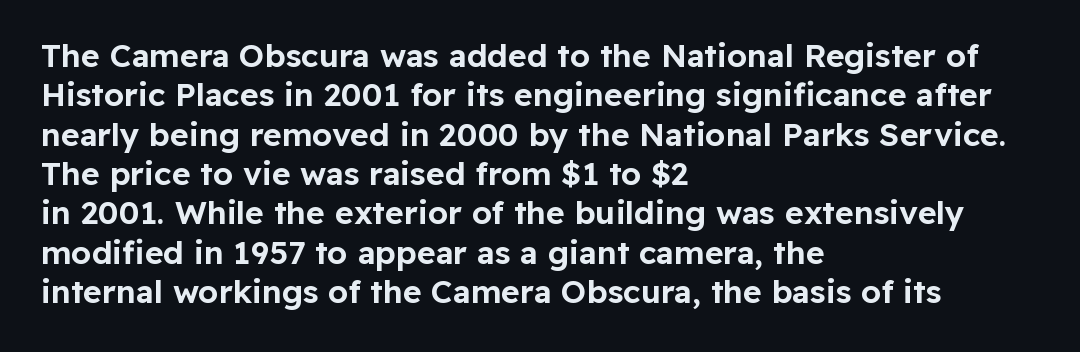
The image shows 32 px sans-serif type, upright; set left-aligned, line spacing 1.23x, normal letter spacing, not underlined; low stroke contrast and a medium x-height.
